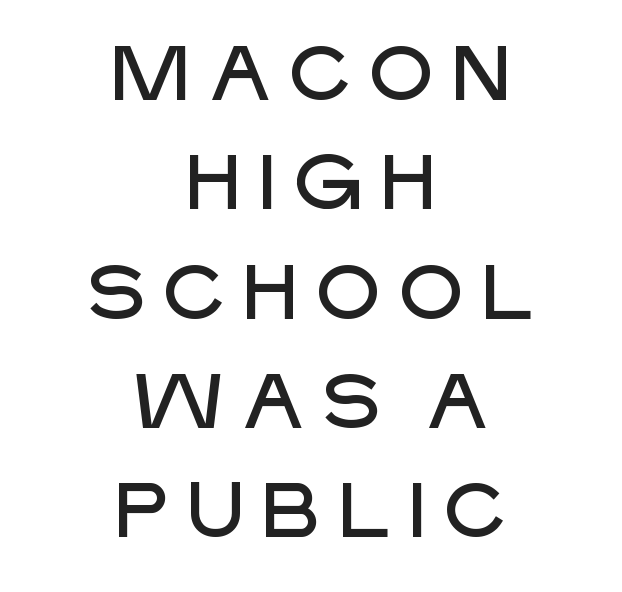
The image shows 77 px sans-serif type, upright; set centered, normal line spacing (1.42x), not underlined; low stroke contrast and a large x-height.
